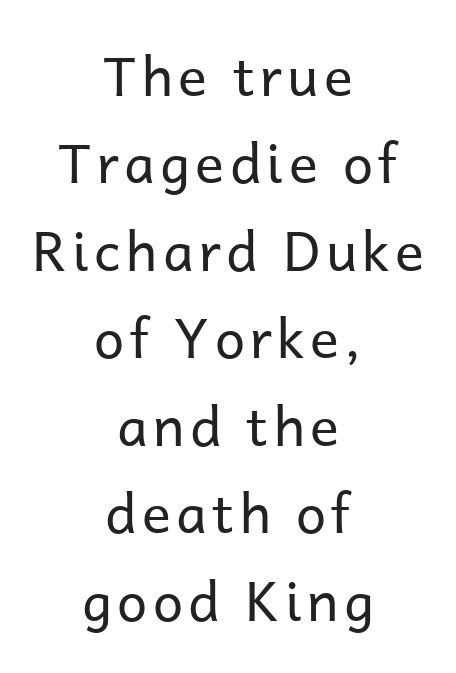
The image shows 54 px regular-weight sans-serif type, upright; set centered, normal line spacing (1.62x), not underlined; low stroke contrast and a medium x-height.
